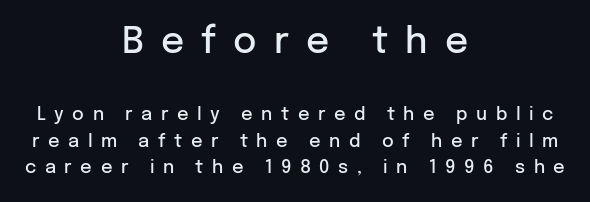
Q: Is the text bold? A: Semi-bold.
Q: Is the text italic (slanted)? A: No, it is upright.
Q: Is the typeface a serif or a sans-serif typeface? A: Sans-serif.
Q: Is the text underlined? A: No.
Q: How is the paragraph aligned? A: Centered.
Q: Is the spacing between letters normal or unusually wide? A: Unusually wide.
Q: Is the spacing between lines tight, normal or loose? A: Normal.
Q: Which block of text is set in a larger size, the first (top) or the second (bottom)? A: The first (top) one.
Q: Width (condensed, normal, or wide)? A: Normal.
Q: Stroke contrast? A: Low.
Q: x-height? A: Medium.
Q: Monospaced? A: No.
